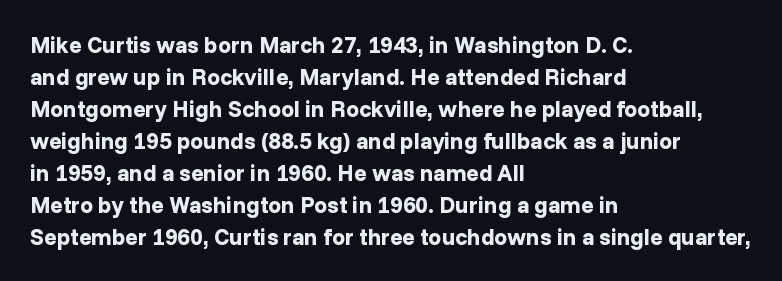
The image shows 23 px bold type, upright; set left-aligned, normal line spacing (1.39x), normal letter spacing, not underlined.
